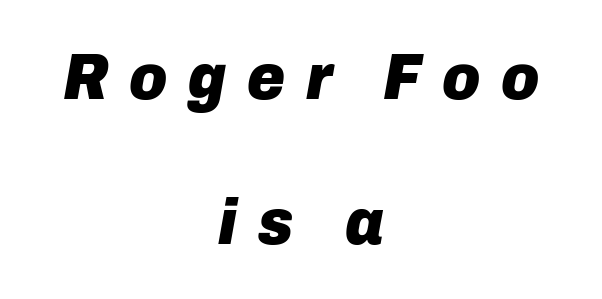
Think of a printed novel: that variable character pitch is what you see here. Plenty of ink on the page — the face is bold. Loosely led — the rows are spread out. A bare baseline throughout the passage. Style check: oblique.
